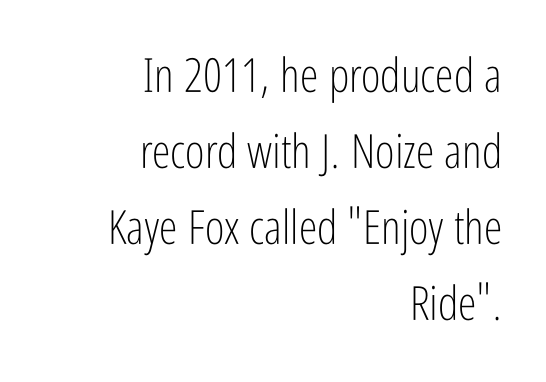
Q: Is the text bold? A: No.
Q: Is the text italic (slanted)? A: No, it is upright.
Q: Is the typeface a serif or a sans-serif typeface? A: Sans-serif.
Q: Is the text underlined? A: No.
Q: How is the paragraph aligned? A: Right-aligned.
Q: Is the spacing between letters normal or unusually wide? A: Normal.
Q: Is the spacing between lines tight, normal or loose? A: Normal.
Q: Width (condensed, normal, or wide)? A: Condensed.
Q: Stroke contrast? A: Low.
Q: x-height? A: Medium.
Q: Monospaced? A: No.
